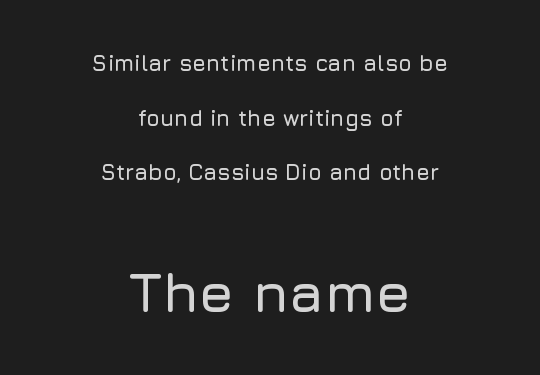
The image shows 56 px sans-serif type, upright; set centered, loose line spacing (2.48x), normal letter spacing, not underlined; the second (bottom) block is 2.55x larger; low stroke contrast and a medium x-height.
